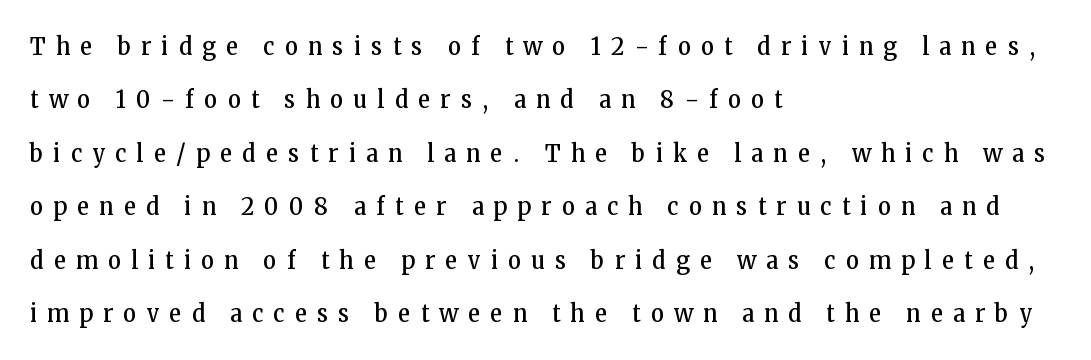
{"italic": "no", "bold": "no", "underline": "no", "align": "left", "line_spacing": "loose", "line_spacing_ratio": 2.14, "letter_spacing": "wide", "letter_spacing_em": 0.42, "glyph_px": 25}
